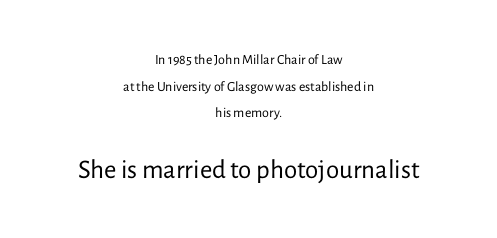
The image shows 27 px text type, upright; set centered, loose line spacing (1.91x), normal letter spacing, not underlined; the second (bottom) block is 1.93x larger.
